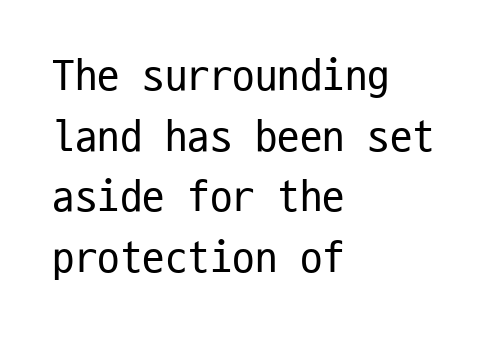
The image shows 45 px regular-weight, condensed sans-serif type, upright, monospaced; set left-aligned, normal line spacing (1.35x), normal letter spacing, not underlined; low stroke contrast and a medium x-height.
